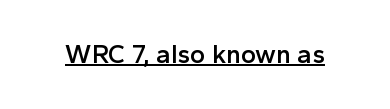
The image shows 26 px text type, upright; set normal letter spacing, underlined.
